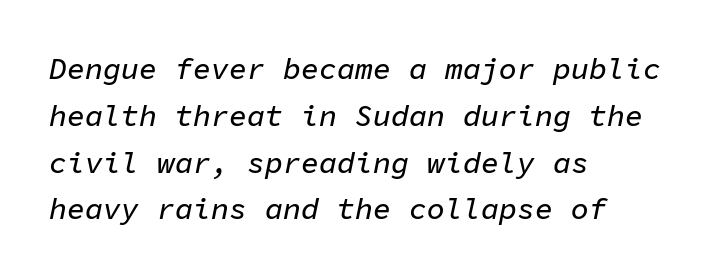
{"italic": "yes", "lean": "right", "slant_degrees": 11, "width": "normal", "stroke_contrast": "low", "x_height": "medium", "monospaced": "yes", "underline": "no", "align": "left", "line_spacing": "normal", "line_spacing_ratio": 1.56, "letter_spacing": "normal", "letter_spacing_em": 0.0, "glyph_px": 30}
